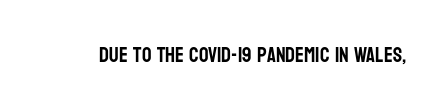
Every character sits straight up, as roman type does. The string is rendered with underlining switched off. Students, note that the glyphs here touch the page at normal intervals.
